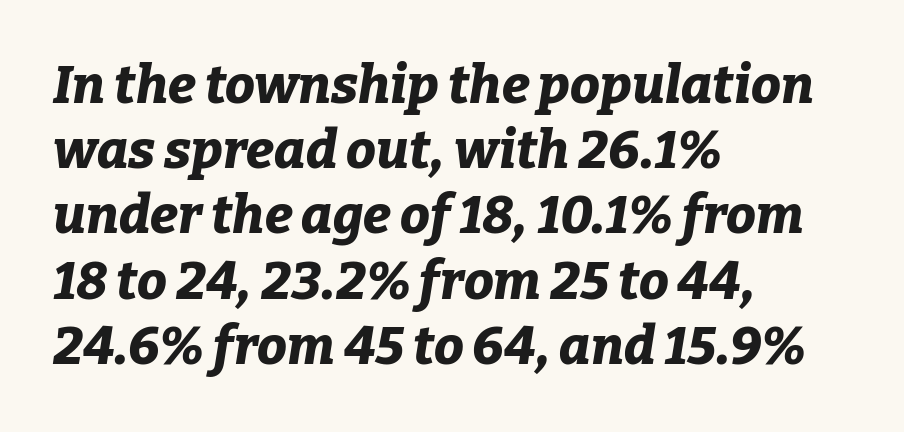
Pretty heavy lettering here — definitely bold. Every character sits at an angle, as italics do. Spacing verdict: proportional, widths tailored to each character. Unmarked baselines from the first word to the last.
